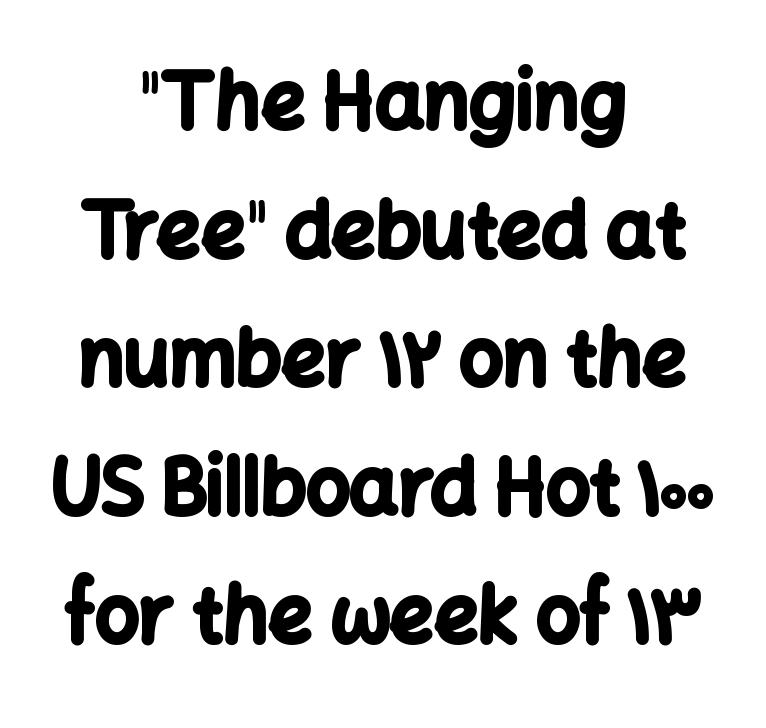
Upright lettering throughout. This sample has the flowing, uneven cadence of proportional lettering. The compositor balanced each line on the midline. I'd call this a sans setting — the letters go barefoot.
